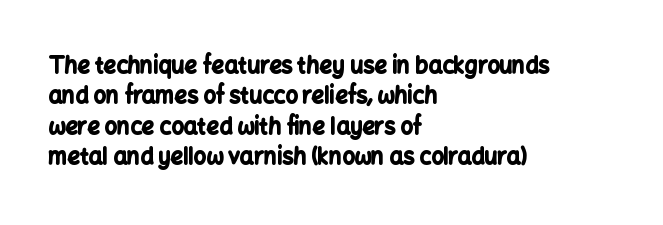
The image shows 22 px bold type, upright; set left-aligned, normal line spacing (1.38x), normal letter spacing, not underlined.
